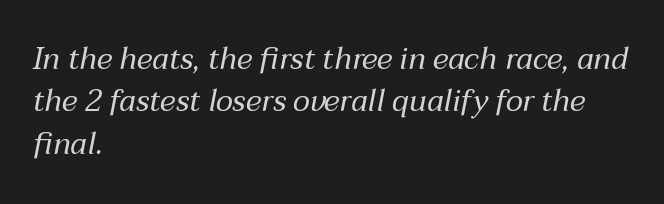
{"italic": "yes", "lean": "right", "slant_degrees": 12, "bold": "no", "weight": "regular", "width": "normal", "stroke_contrast": "medium", "x_height": "medium", "monospaced": "no", "underline": "no", "align": "left", "line_spacing": "normal", "line_spacing_ratio": 1.41, "letter_spacing": "normal", "letter_spacing_em": 0.0, "glyph_px": 30}
